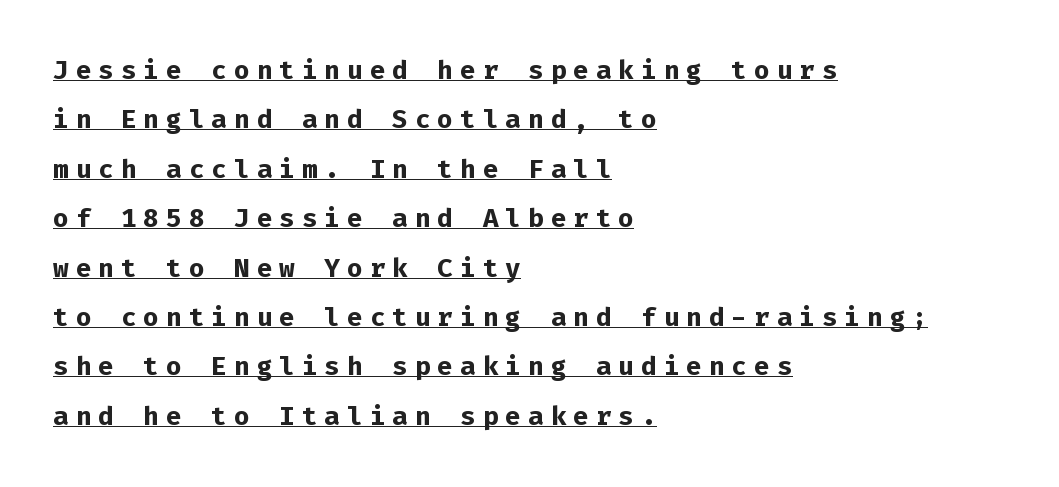
The image shows 26 px bold type, upright; set left-aligned, loose line spacing (1.9x), unusually wide letter spacing (+0.27 em), underlined.
